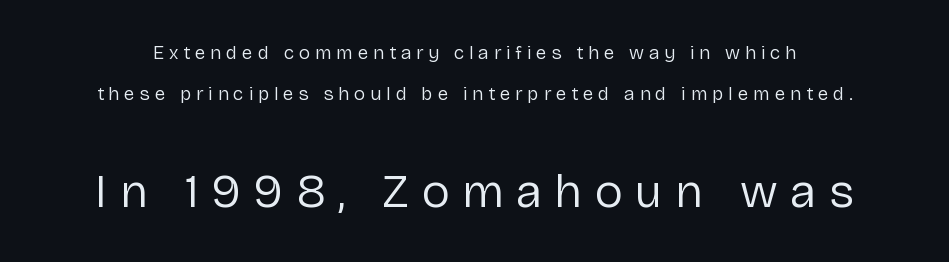
{"serif": "no", "italic": "no", "bold": "no", "weight": "regular", "width": "normal", "stroke_contrast": "low", "x_height": "medium", "monospaced": "no", "underline": "no", "line_spacing": "loose", "line_spacing_ratio": 2.18, "letter_spacing": "wide", "letter_spacing_em": 0.26, "larger_block": "second", "size_ratio": 2.53, "glyph_px": 48}
